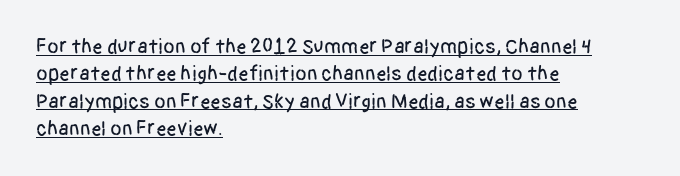
Q: Is the text italic (slanted)? A: No, it is upright.
Q: Is the text underlined? A: Yes.
Q: How is the paragraph aligned? A: Left-aligned.
Q: Is the spacing between letters normal or unusually wide? A: Normal.
Q: Is the spacing between lines tight, normal or loose? A: Normal.
